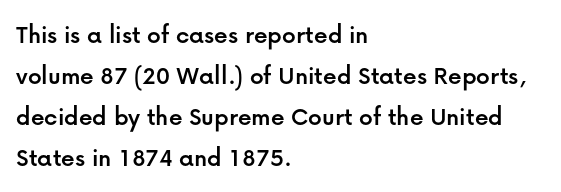
Q: Is the text italic (slanted)? A: No, it is upright.
Q: Is the text underlined? A: No.
Q: How is the paragraph aligned? A: Left-aligned.
Q: Is the spacing between letters normal or unusually wide? A: Normal.
Q: Is the spacing between lines tight, normal or loose? A: Normal.
